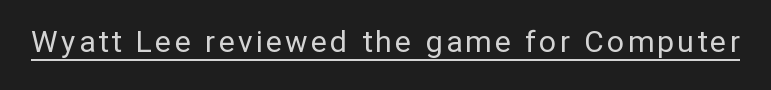
The image shows 30 px regular-weight sans-serif type, upright; set underlined; low stroke contrast and a medium x-height.
